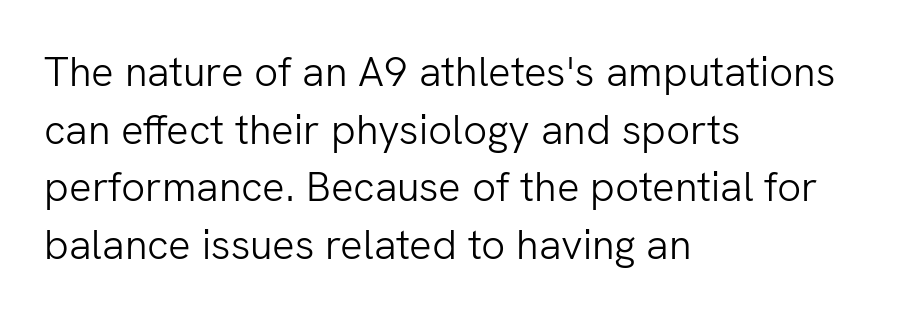
Q: Is the text bold? A: No.
Q: Is the text italic (slanted)? A: No, it is upright.
Q: Is the typeface a serif or a sans-serif typeface? A: Sans-serif.
Q: Is the text underlined? A: No.
Q: How is the paragraph aligned? A: Left-aligned.
Q: Is the spacing between letters normal or unusually wide? A: Normal.
Q: Is the spacing between lines tight, normal or loose? A: Normal.
Q: Width (condensed, normal, or wide)? A: Normal.
Q: Stroke contrast? A: Low.
Q: x-height? A: Medium.
Q: Monospaced? A: No.
